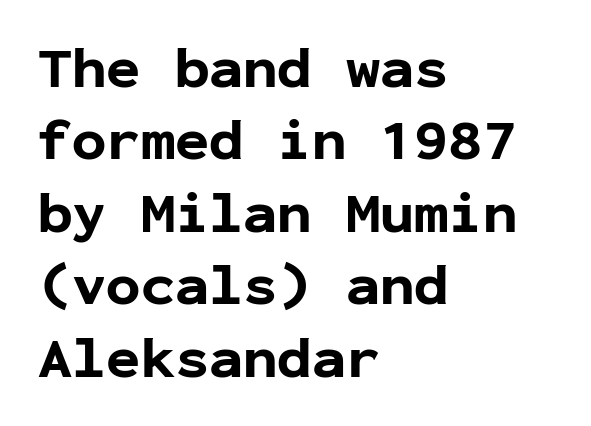
{"serif": "no", "italic": "no", "bold": "yes", "weight": "bold", "width": "normal", "stroke_contrast": "low", "x_height": "medium", "monospaced": "yes", "underline": "no", "align": "left", "line_spacing": "normal", "line_spacing_ratio": 1.27, "letter_spacing": "normal", "letter_spacing_em": 0.0, "glyph_px": 57}
